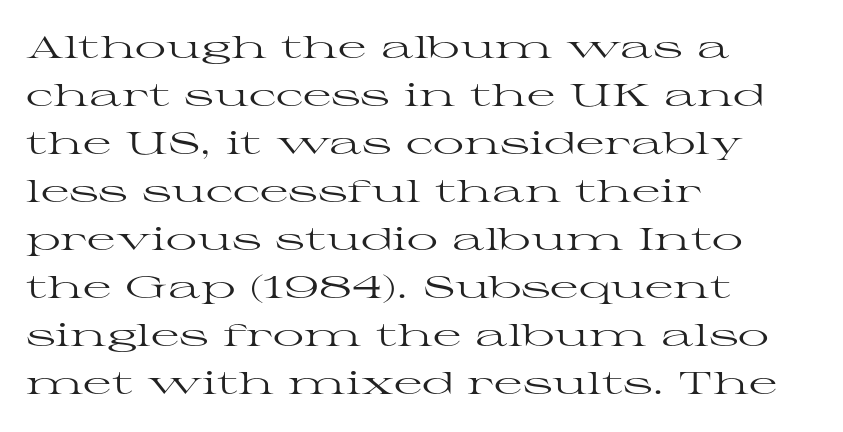
The image shows 31 px regular-weight, wide serif type, upright; set left-aligned, normal line spacing (1.55x), normal letter spacing, not underlined; high stroke contrast and a medium x-height.
